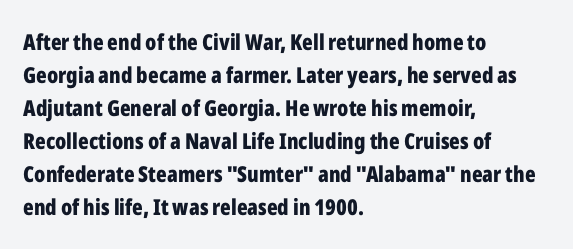
The image shows 22 px bold type, upright; set left-aligned, normal line spacing (1.5x), normal letter spacing, not underlined.
